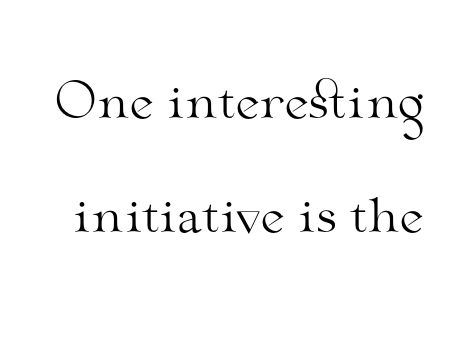
{"serif": "yes", "italic": "no", "bold": "no", "weight": "light", "width": "wide", "stroke_contrast": "medium", "x_height": "small", "monospaced": "no", "underline": "no", "line_spacing": "loose", "line_spacing_ratio": 2.43, "letter_spacing": "normal", "letter_spacing_em": 0.0, "glyph_px": 47}
